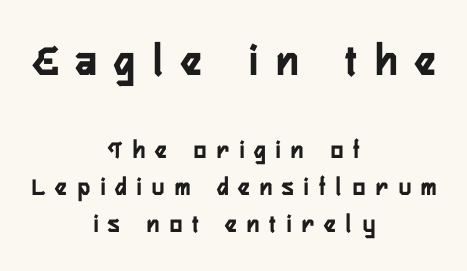
Q: Is the text italic (slanted)? A: No, it is upright.
Q: Is the typeface a serif or a sans-serif typeface? A: Sans-serif.
Q: Is the text underlined? A: No.
Q: How is the paragraph aligned? A: Centered.
Q: Is the spacing between letters normal or unusually wide? A: Unusually wide.
Q: Is the spacing between lines tight, normal or loose? A: Normal.
Q: Which block of text is set in a larger size, the first (top) or the second (bottom)? A: The first (top) one.
Q: Width (condensed, normal, or wide)? A: Condensed.
Q: Stroke contrast? A: Low.
Q: x-height? A: Medium.
Q: Monospaced? A: No.
